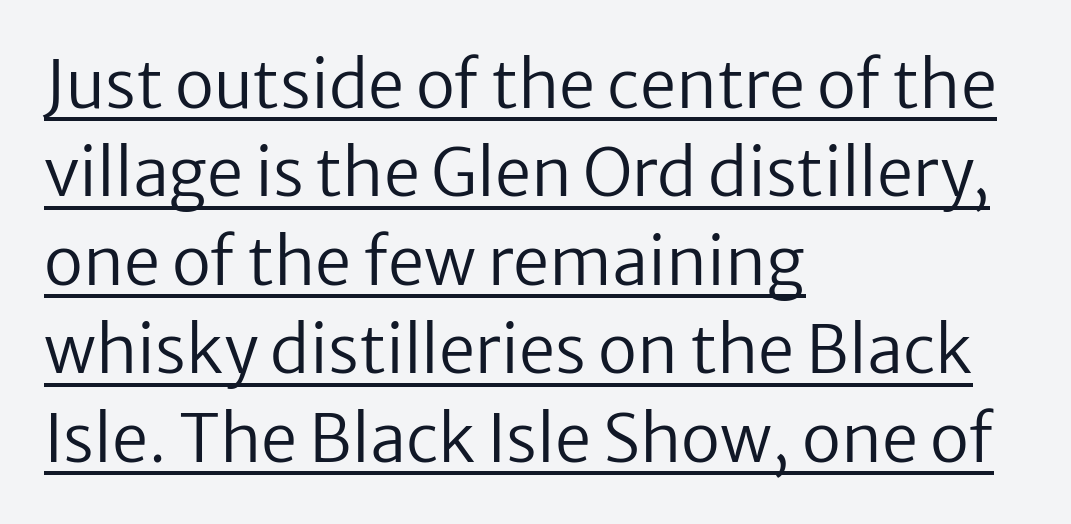
The image shows 65 px regular-weight sans-serif type, upright; set left-aligned, normal line spacing (1.36x), normal letter spacing, underlined; low stroke contrast and a medium x-height.
